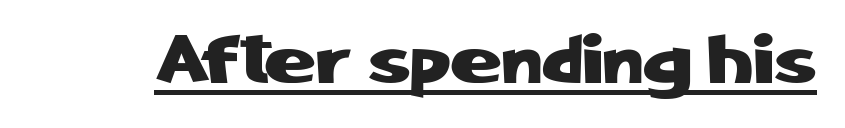
The image shows 69 px sans-serif type, upright; set normal letter spacing, underlined; low stroke contrast and a medium x-height.
